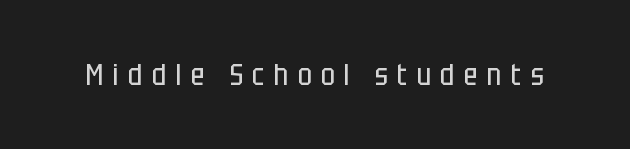
This is the regular roman posture of the typeface. Look at the bottom of the vertical strokes: they stop flat, with no serifs. Caption: face not bold, strokes unweighted. A typesetter would call this proportional, since set widths differ per character. Lines of text with bare space underneath. Tracking here is generous; glyphs stand well apart from one another.
